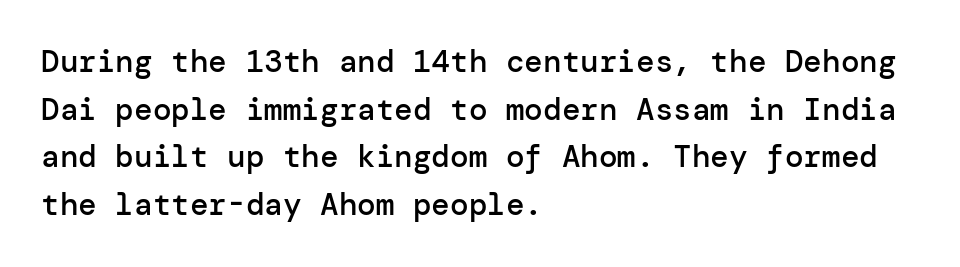
Q: Is the text bold? A: Semi-bold.
Q: Is the text italic (slanted)? A: No, it is upright.
Q: Is the typeface a serif or a sans-serif typeface? A: Sans-serif.
Q: Is the text underlined? A: No.
Q: How is the paragraph aligned? A: Left-aligned.
Q: Is the spacing between letters normal or unusually wide? A: Normal.
Q: Is the spacing between lines tight, normal or loose? A: Normal.
Q: Width (condensed, normal, or wide)? A: Normal.
Q: Stroke contrast? A: Low.
Q: x-height? A: Medium.
